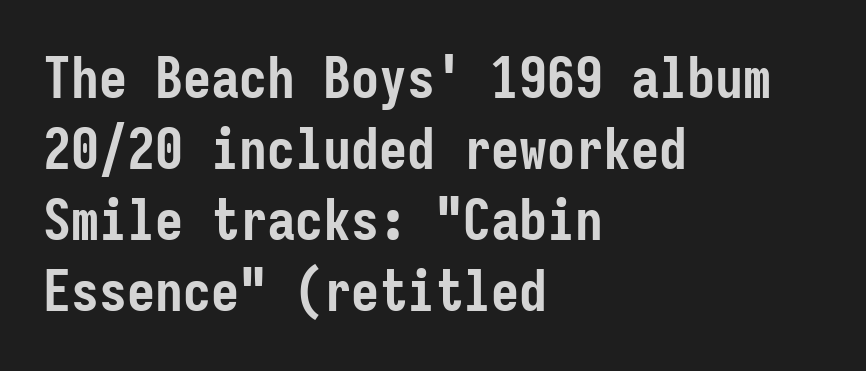
Which margin do the lines hug? The left one — the right edge is uneven. These lines are rendered in a fixed-pitch font. Is there any slant? The stems are plumb. Spacing between characters is what you'd get straight out of the box. The font is running at its bold setting. Rule under the text: the space is simply empty.
